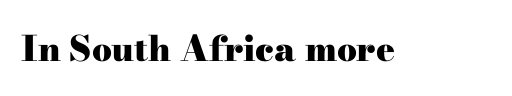
Q: Is the text bold? A: Yes.
Q: Is the text italic (slanted)? A: No, it is upright.
Q: Is the typeface a serif or a sans-serif typeface? A: Serif.
Q: Is the text underlined? A: No.
Q: Is the spacing between letters normal or unusually wide? A: Normal.
Q: Width (condensed, normal, or wide)? A: Wide.
Q: Stroke contrast? A: High.
Q: x-height? A: Small.
Q: Monospaced? A: No.
